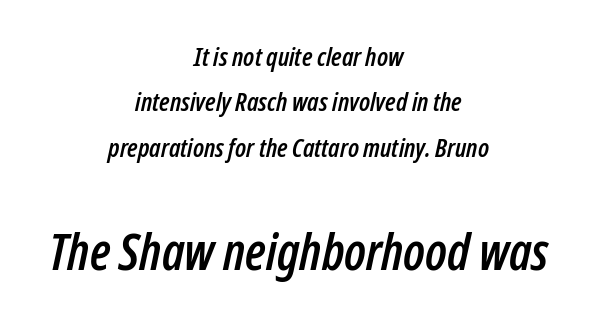
The image shows 51 px condensed type, italic (leaning right); set centered, line spacing 1.75x, normal letter spacing, not underlined; the second (bottom) block is 1.96x larger; low stroke contrast and a medium x-height.
